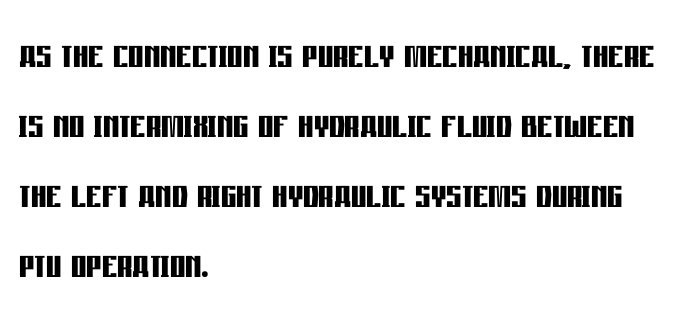
{"serif": "no", "italic": "no", "bold": "yes", "weight": "semibold", "width": "condensed", "stroke_contrast": "low", "x_height": "large", "monospaced": "no", "underline": "no", "align": "left", "line_spacing": "normal", "line_spacing_ratio": 1.46, "letter_spacing": "normal", "letter_spacing_em": 0.0, "glyph_px": 48}
